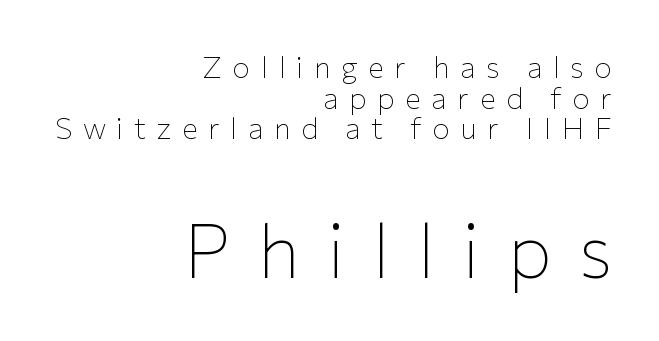
The image shows 76 px thin sans-serif type, upright; set right-aligned, tight line spacing (1.02x), unusually wide letter spacing (+0.35 em), not underlined; the second (bottom) block is 2.53x larger; low stroke contrast and a medium x-height.
